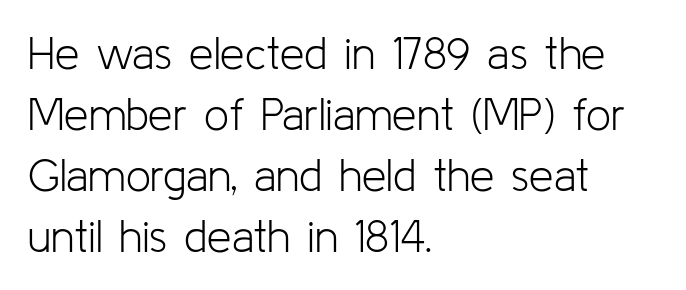
Character widths vary here, with narrow letters taking less room than wide ones. Is the letter spacing exaggerated? No — it looks like the ordinary default. The glyphs are unaccompanied by any horizontal stroke below them. Posture: upright roman.
